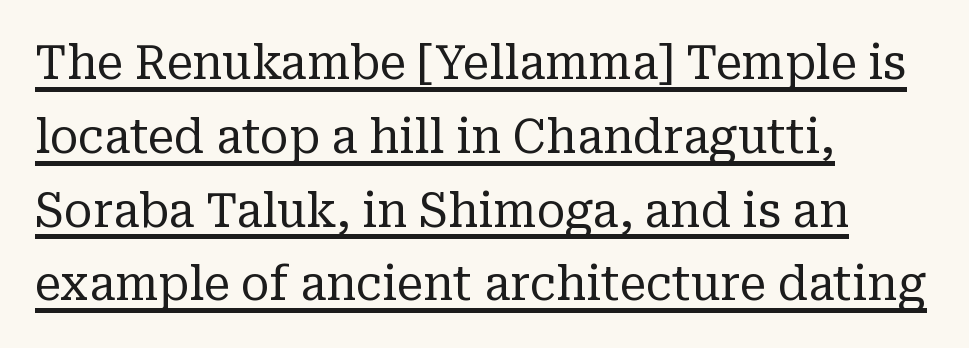
No chunkiness to these letters — they're not bold. Looks like regular typesetting: each glyph gets only the width it needs. To sum up the face: it has serifs. These characters rest on top of a visible drawn line. Each word holds together tightly as a unit, with standard inter-letter gaps. You can tell it's not italic because the verticals are truly vertical.
